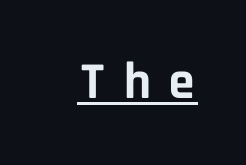
{"serif": "no", "italic": "no", "bold": "yes", "weight": "bold", "width": "normal", "stroke_contrast": "low", "x_height": "large", "monospaced": "yes", "underline": "yes", "letter_spacing": "wide", "letter_spacing_em": 0.25, "glyph_px": 52}
